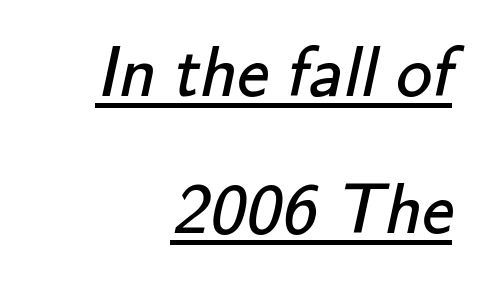
{"serif": "no", "bold": "no", "weight": "regular", "width": "normal", "stroke_contrast": "low", "x_height": "small", "monospaced": "no", "underline": "yes", "align": "right", "line_spacing": "loose", "line_spacing_ratio": 1.9, "letter_spacing": "normal", "letter_spacing_em": 0.0, "glyph_px": 72}
